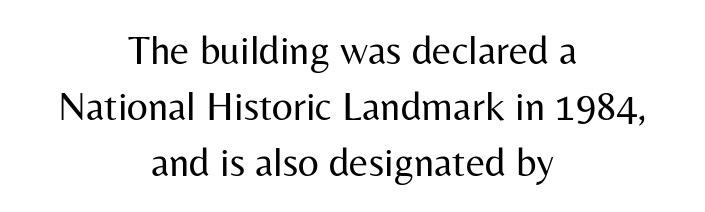
Ascenders rise straight up at ninety degrees. Stem width sits at or under what a default text font uses. Letters rest on an invisible, unmarked baseline. The passage shown is typed in a proportional face where columns would drift. The passage shown is typeset with a sans-serif family.
